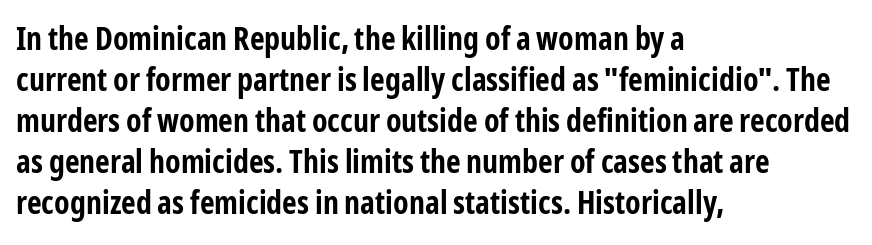
One-word summary of the alignment: left. Anything drawn beneath the words? Only blank space. Proportional: the letters do not fall into vertical columns. To sum up the face: it is a sans, with no serifs.
